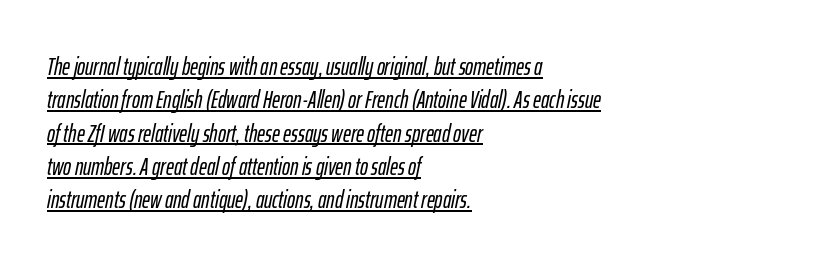
The image shows 24 px text type, italic (leaning right); set left-aligned, normal line spacing (1.39x), normal letter spacing, underlined.
